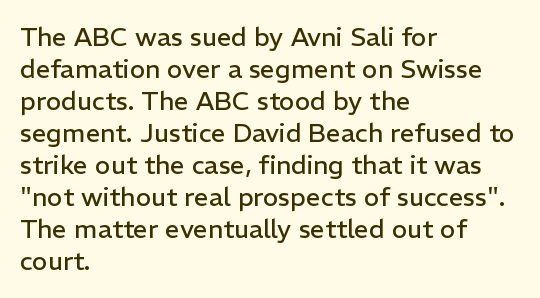
The passage shown is not underscored anywhere. Words appear dense and cohesive because spacing is normal. Alignment: flush left. Unlike italic type, these characters show no tilt at all.
